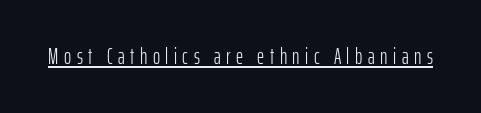
Caption: face not bold, strokes unweighted. The horizontal fit of the characters is loose and conspicuously gappy. Check the space under the baseline: a stroke is drawn there. Rendered with straight, roman letterforms.
